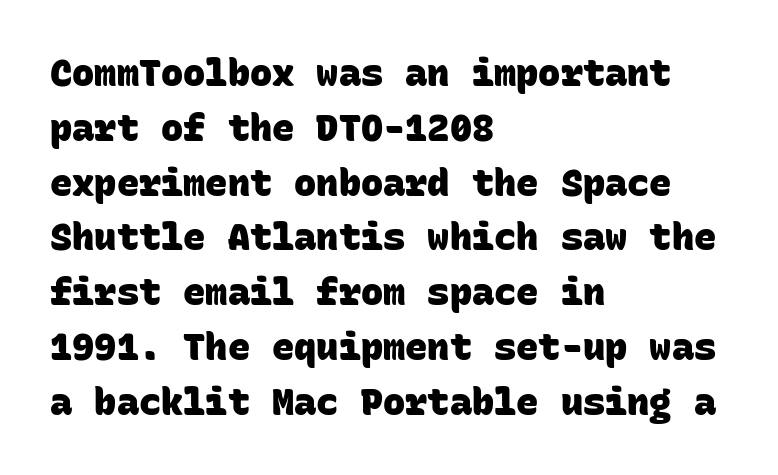
The rendering shows plain stroke endings on the letterforms — a sans-serif design. The setting favours the left margin, as ordinary paragraphs usually do. Words appear dense and cohesive because spacing is normal. This rendering features lettering with no underline. How would I describe the line gaps? Plain and ordinary. Here the designer chose a console-style face with uniform glyph widths.
